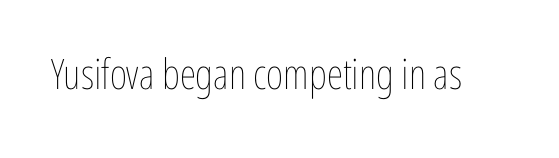
The image shows 42 px thin, condensed type, upright; set normal letter spacing, not underlined; low stroke contrast and a medium x-height.
